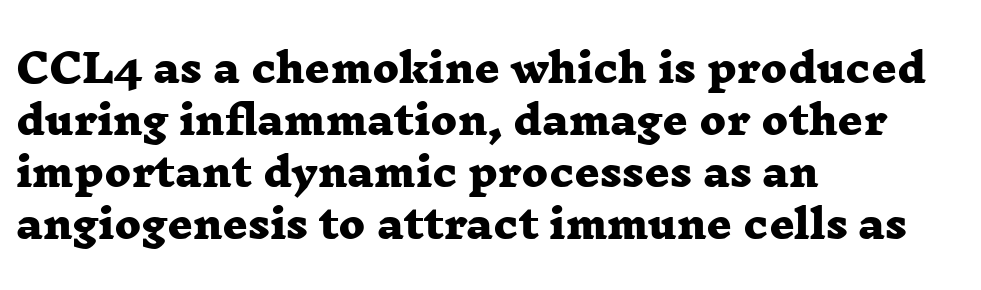
{"serif": "yes", "bold": "yes", "weight": "heavy", "width": "wide", "stroke_contrast": "low", "x_height": "medium", "monospaced": "no", "underline": "no", "align": "left", "line_spacing": "normal", "line_spacing_ratio": 1.33, "letter_spacing": "normal", "letter_spacing_em": 0.0, "glyph_px": 39}
